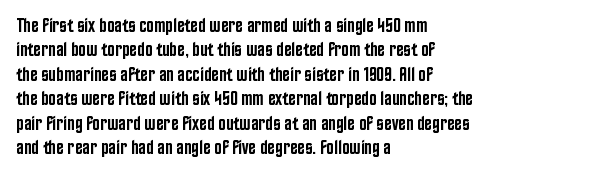
The image shows 20 px text type, upright; set left-aligned, line spacing 1.22x, normal letter spacing, not underlined.
